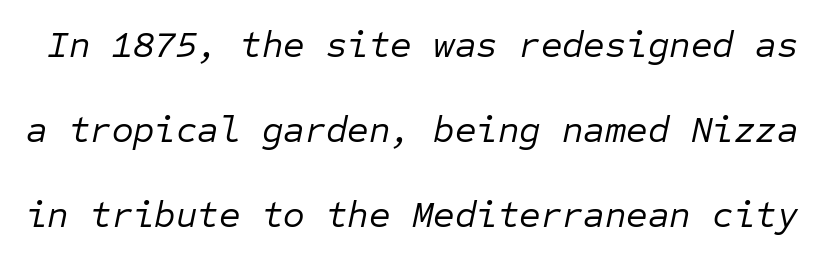
{"italic": "yes", "lean": "right", "slant_degrees": 12, "bold": "no", "weight": "regular", "width": "normal", "stroke_contrast": "low", "x_height": "medium", "monospaced": "yes", "underline": "no", "line_spacing": "loose", "line_spacing_ratio": 2.3, "letter_spacing": "normal", "letter_spacing_em": 0.0, "glyph_px": 37}
